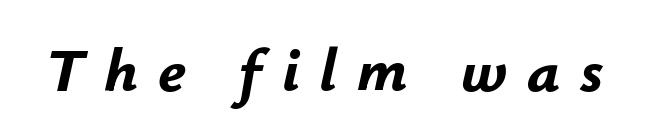
Spacing between characters has been opened up far beyond the box default. Honestly, there is no underline to notice here at all. Emphasis by weight is at full strength: bold. Style check: oblique.
